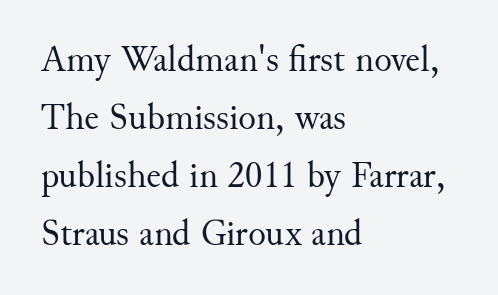
The image shows 37 px regular-weight serif type, upright; set left-aligned, normal line spacing (1.57x), normal letter spacing, not underlined; medium stroke contrast and a small x-height.
